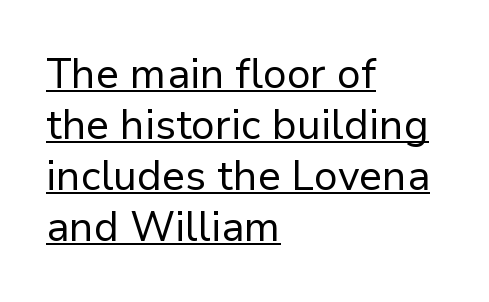
No feet cap the strokes, marking this as sans-serif type. In terms of letterspacing, this is plain default setting. Does the lettering tilt? It doesn't — this is upright. No chunkiness to these letters — they're not bold. Has an underline been added? It has.
